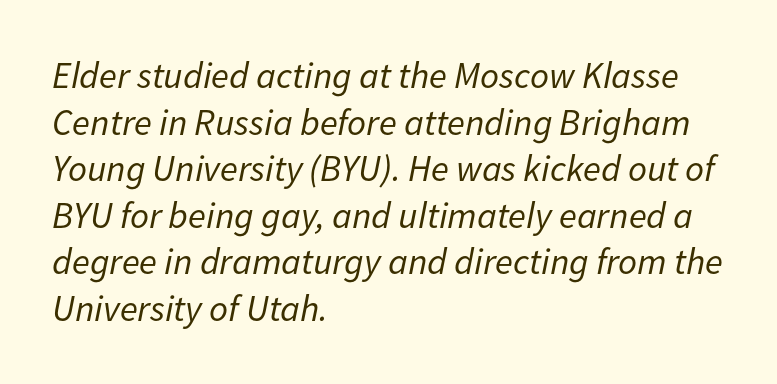
{"italic": "yes", "lean": "right", "slant_degrees": 11, "bold": "no", "weight": "regular", "width": "normal", "stroke_contrast": "low", "x_height": "medium", "monospaced": "no", "underline": "no", "align": "left", "line_spacing": "normal", "line_spacing_ratio": 1.26, "letter_spacing": "normal", "letter_spacing_em": 0.0, "glyph_px": 37}
